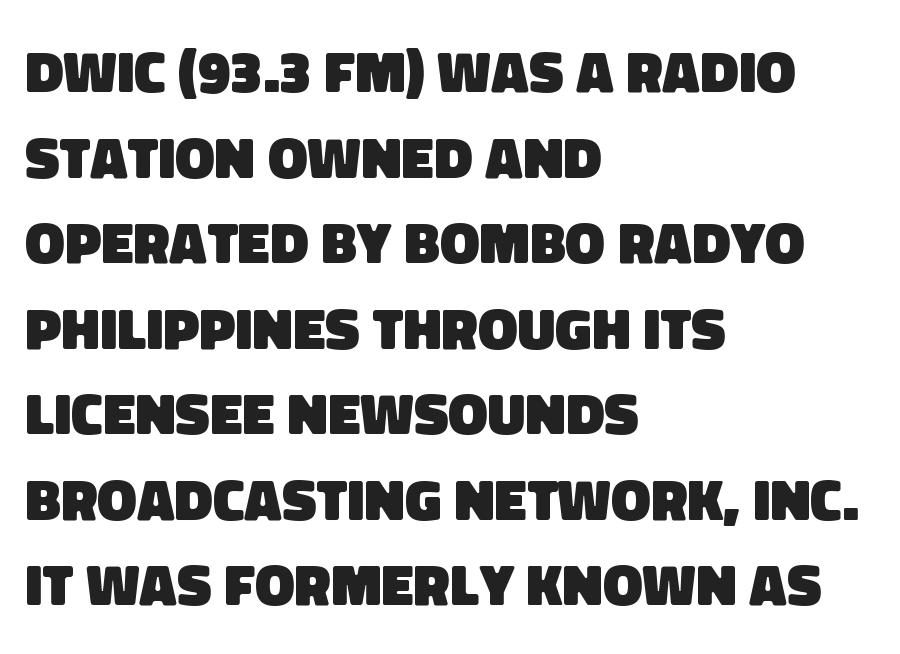
The image shows 59 px heavy sans-serif type; set left-aligned, normal line spacing (1.45x), normal letter spacing, not underlined; low stroke contrast and a large x-height.
